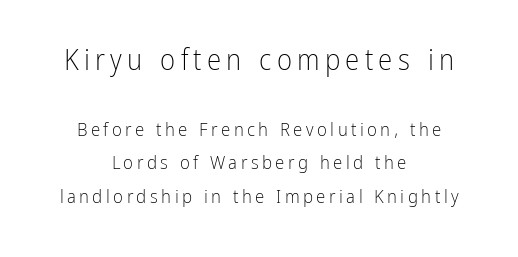
Q: Is the text bold? A: No.
Q: Is the text italic (slanted)? A: No, it is upright.
Q: Is the typeface a serif or a sans-serif typeface? A: Sans-serif.
Q: Is the text underlined? A: No.
Q: How is the paragraph aligned? A: Centered.
Q: Which block of text is set in a larger size, the first (top) or the second (bottom)? A: The first (top) one.
Q: Width (condensed, normal, or wide)? A: Condensed.
Q: Stroke contrast? A: Low.
Q: x-height? A: Medium.
Q: Monospaced? A: No.
